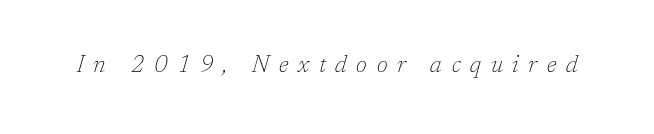
Q: Is the text bold? A: No.
Q: Is the text italic (slanted)? A: Yes, it leans right by about 17 degrees.
Q: Is the text underlined? A: No.
Q: Is the spacing between letters normal or unusually wide? A: Unusually wide.
